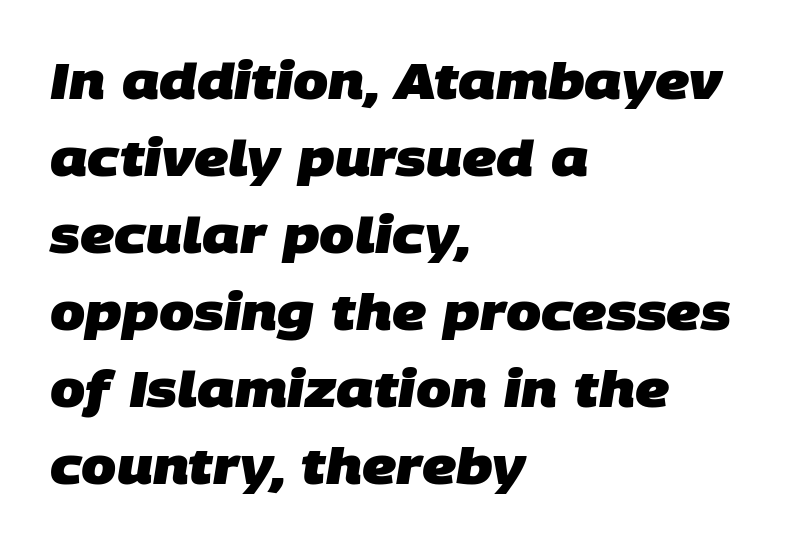
Visually the block forms a straight wall on the left and a jagged coastline on the right. Students, observe: this is what conventionally led text looks like. Has an underline been added? It has not. Strong, thick strokes mark this as bold type. The passage shown is typed in a proportional face where columns would drift.
